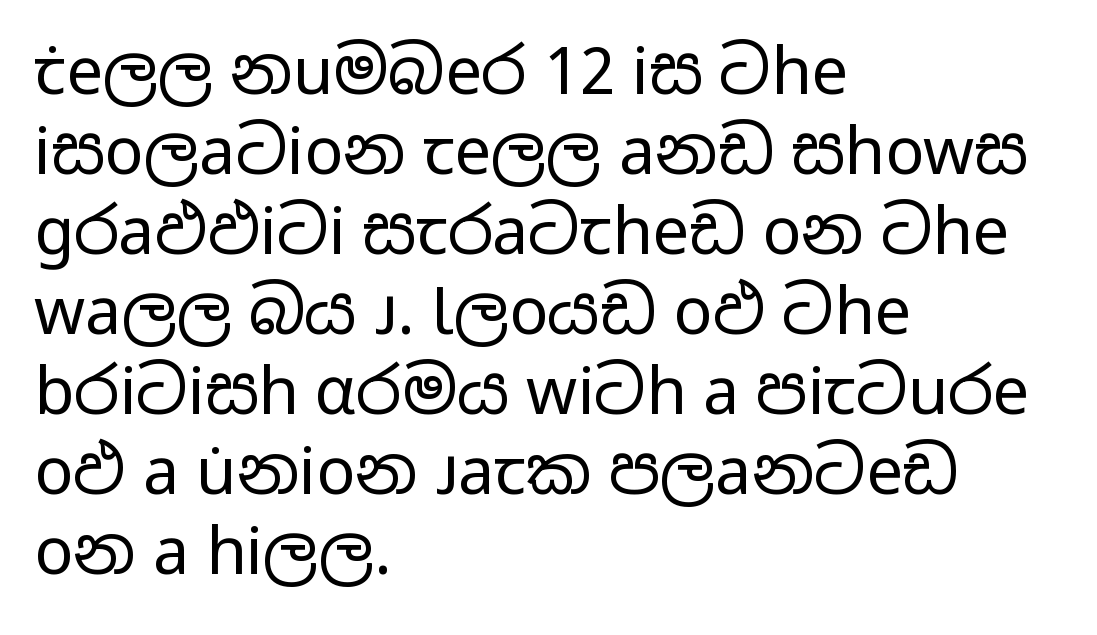
{"serif": "no", "italic": "no", "bold": "no", "weight": "regular", "width": "wide", "stroke_contrast": "low", "x_height": "medium", "monospaced": "no", "underline": "no", "align": "left", "line_spacing_ratio": 1.23, "letter_spacing": "normal", "letter_spacing_em": 0.0, "glyph_px": 65}
